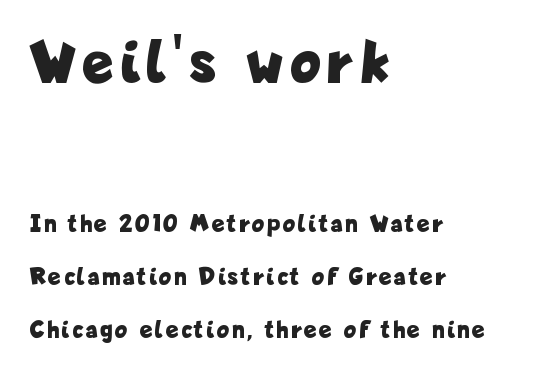
{"serif": "no", "italic": "no", "bold": "yes", "weight": "bold", "width": "condensed", "stroke_contrast": "low", "x_height": "medium", "monospaced": "no", "underline": "no", "align": "left", "line_spacing": "loose", "line_spacing_ratio": 2.11, "larger_block": "first", "size_ratio": 2.48, "glyph_px": 62}
